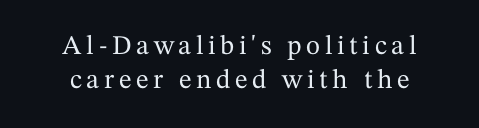
Check the space under the baseline: it is left empty. The letters stand upright; this is a roman face. This sample keeps an unexceptional amount of space between lines.
